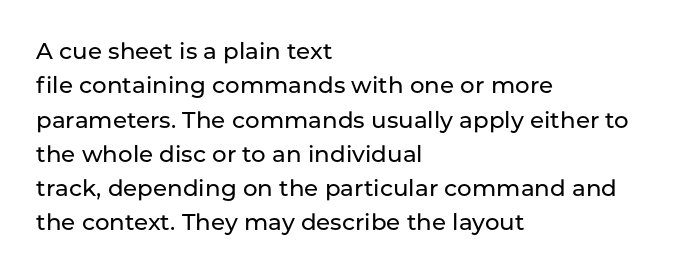
If you drew a ruler down the left edge, every line would touch it. Any mark beneath the type? The region is blank. Vertical spacing — default. It's the straight-up-and-down kind of type.
